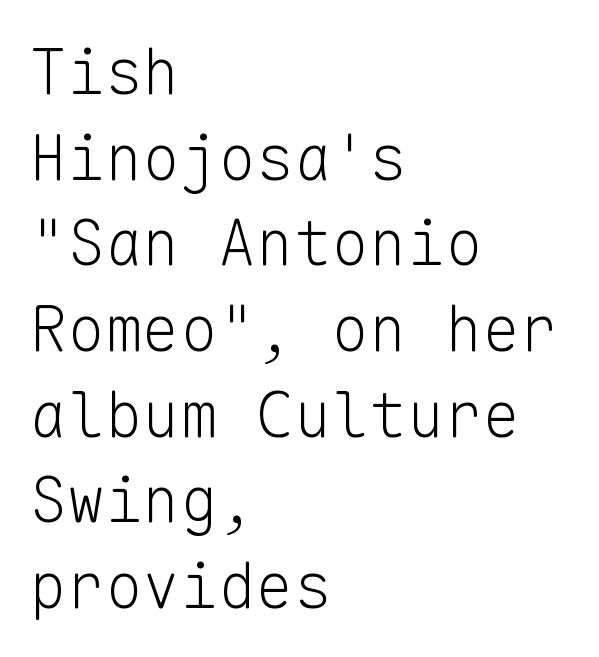
Q: Is the text bold? A: No.
Q: Is the text italic (slanted)? A: No, it is upright.
Q: Is the typeface a serif or a sans-serif typeface? A: Sans-serif.
Q: Is the text underlined? A: No.
Q: How is the paragraph aligned? A: Left-aligned.
Q: Is the spacing between letters normal or unusually wide? A: Normal.
Q: Is the spacing between lines tight, normal or loose? A: Normal.
Q: Width (condensed, normal, or wide)? A: Normal.
Q: Stroke contrast? A: Low.
Q: x-height? A: Medium.
Q: Monospaced? A: Yes.
